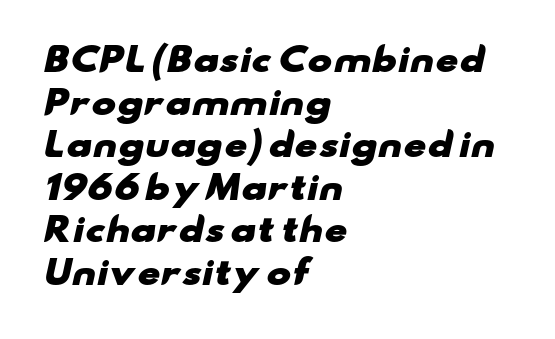
The image shows 33 px heavy, wide sans-serif type; set left-aligned, normal line spacing (1.29x), normal letter spacing, not underlined; low stroke contrast and a small x-height.
